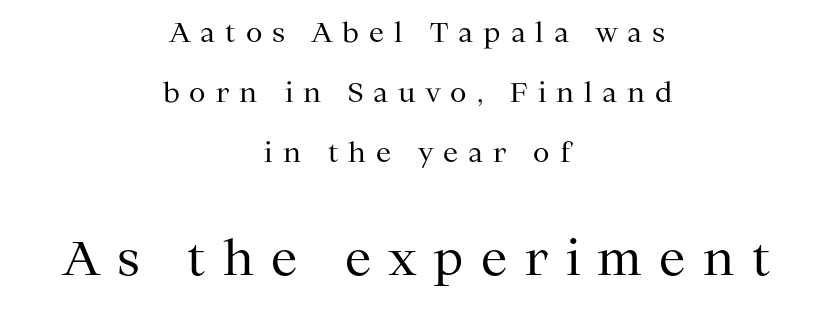
Q: Is the text bold? A: No.
Q: Is the text italic (slanted)? A: No, it is upright.
Q: Is the typeface a serif or a sans-serif typeface? A: Serif.
Q: Is the text underlined? A: No.
Q: How is the paragraph aligned? A: Centered.
Q: Is the spacing between letters normal or unusually wide? A: Unusually wide.
Q: Is the spacing between lines tight, normal or loose? A: Loose.
Q: Which block of text is set in a larger size, the first (top) or the second (bottom)? A: The second (bottom) one.
Q: Width (condensed, normal, or wide)? A: Normal.
Q: Stroke contrast? A: Medium.
Q: x-height? A: Medium.
Q: Monospaced? A: No.
